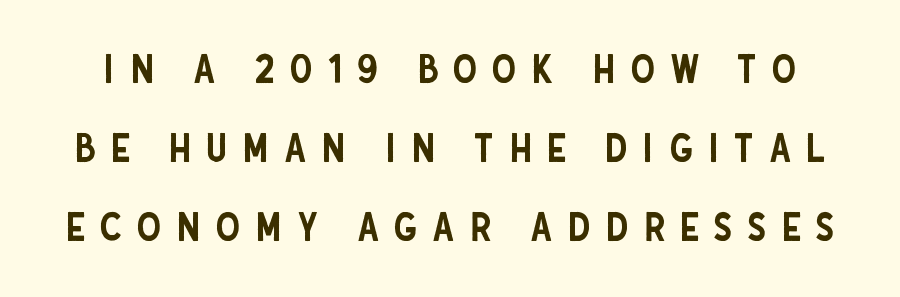
Q: Is the text italic (slanted)? A: No, it is upright.
Q: Is the typeface a serif or a sans-serif typeface? A: Sans-serif.
Q: Is the text underlined? A: No.
Q: Is the spacing between letters normal or unusually wide? A: Unusually wide.
Q: Is the spacing between lines tight, normal or loose? A: Loose.
Q: Width (condensed, normal, or wide)? A: Condensed.
Q: Stroke contrast? A: Low.
Q: x-height? A: Large.
Q: Monospaced? A: No.
